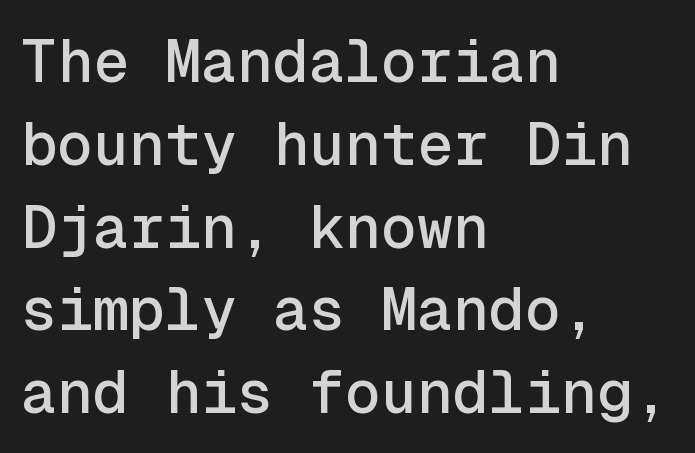
The rendering anchors every line to the left-hand side. Compared with typical body copy, the letter spacing here is the same. Nothing sits at the stroke ends, so this counts as sans-serif. A clean baseline with only descenders dipping below it.
